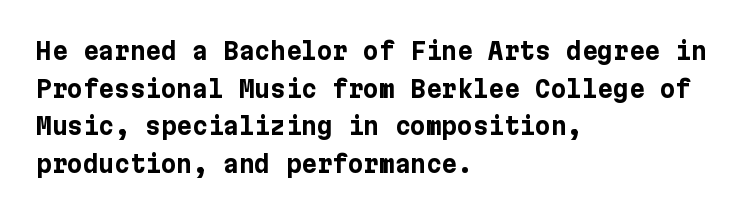
Q: Is the text bold? A: Yes.
Q: Is the text italic (slanted)? A: No, it is upright.
Q: Is the text underlined? A: No.
Q: How is the paragraph aligned? A: Left-aligned.
Q: Is the spacing between letters normal or unusually wide? A: Normal.
Q: Is the spacing between lines tight, normal or loose? A: Normal.
